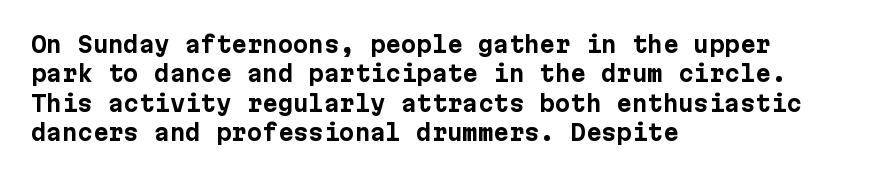
Every character sits straight up, as roman type does. Visually the block forms a straight wall on the left and a jagged coastline on the right. I'd describe the lettering as bold — thick and assertive. Unmarked baselines from the first word to the last.
